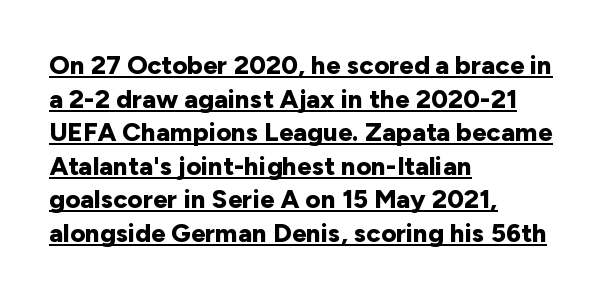
The image shows 26 px bold type, upright; set left-aligned, normal line spacing (1.29x), normal letter spacing, underlined.
